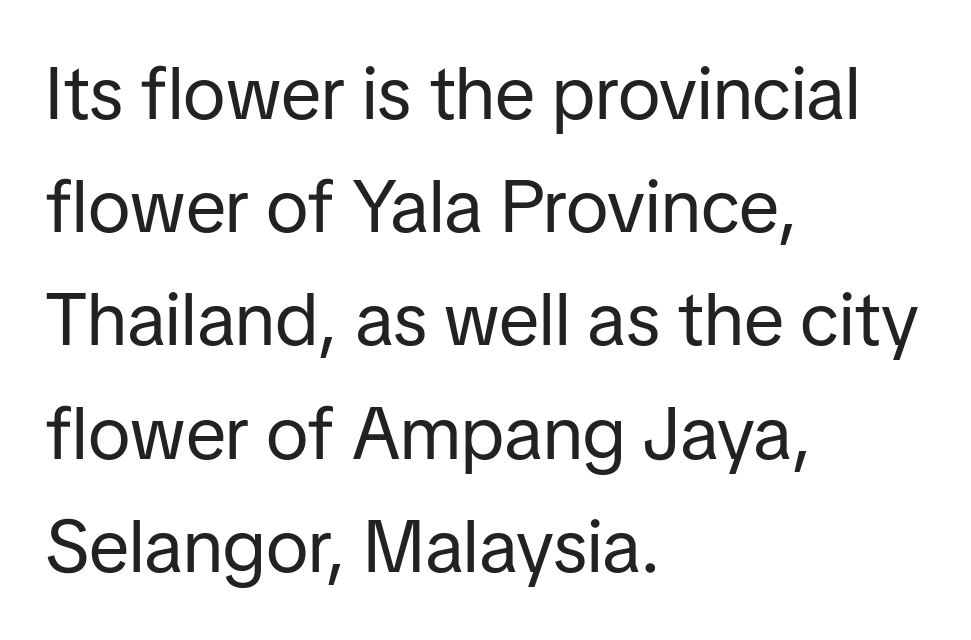
{"serif": "no", "italic": "no", "bold": "no", "weight": "regular", "width": "normal", "stroke_contrast": "low", "x_height": "medium", "monospaced": "no", "underline": "no", "align": "left", "line_spacing": "normal", "line_spacing_ratio": 1.53, "letter_spacing": "normal", "letter_spacing_em": 0.0, "glyph_px": 74}
